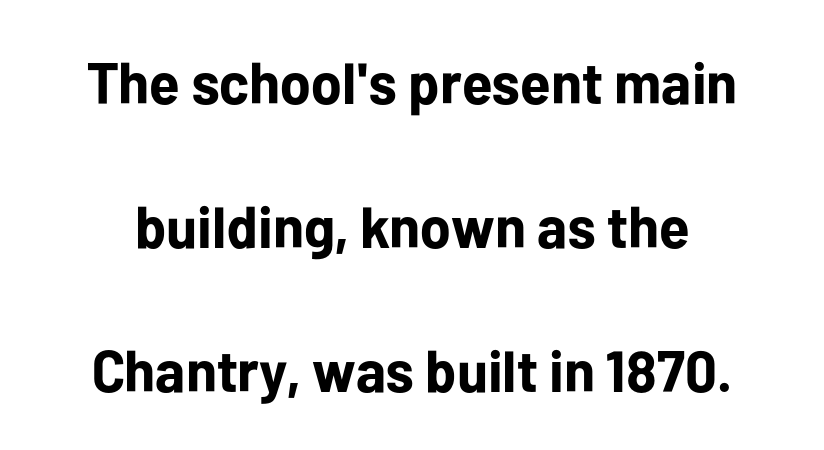
Q: Is the text bold? A: Yes.
Q: Is the text italic (slanted)? A: No, it is upright.
Q: Is the typeface a serif or a sans-serif typeface? A: Sans-serif.
Q: Is the text underlined? A: No.
Q: Is the spacing between letters normal or unusually wide? A: Normal.
Q: Is the spacing between lines tight, normal or loose? A: Loose.
Q: Width (condensed, normal, or wide)? A: Normal.
Q: Stroke contrast? A: Low.
Q: x-height? A: Medium.
Q: Monospaced? A: No.
